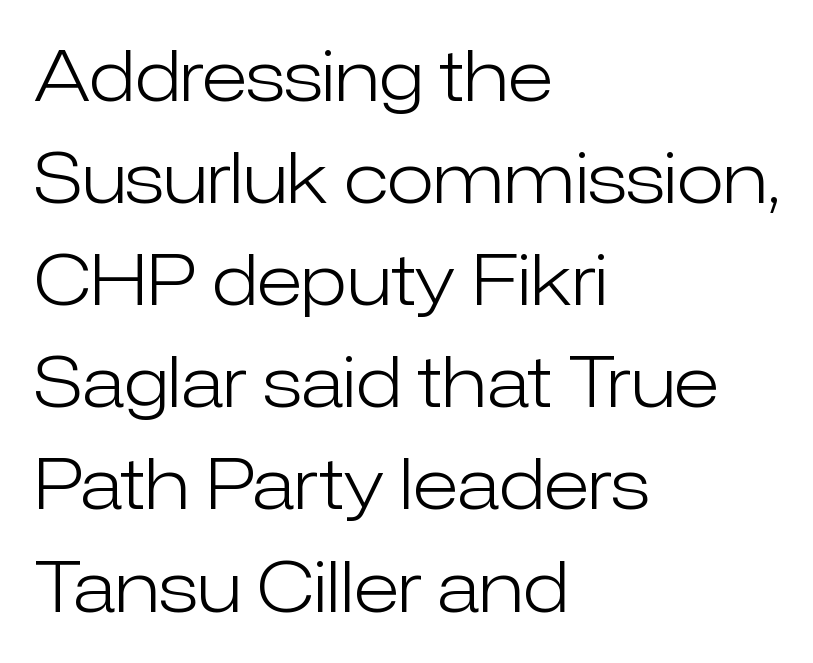
In terms of letterspacing, this is plain default setting. Whoever set this chose a conventional vertical rhythm. The lettering holds an erect, upright posture throughout. Note: no serifs on the glyphs. The letters advance in unequal steps, a hallmark of proportional type. Words float on clear page, feet unadorned.
